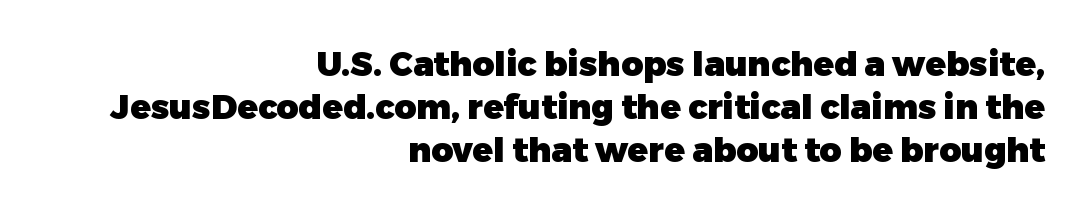
{"serif": "no", "italic": "no", "bold": "yes", "weight": "heavy", "width": "normal", "stroke_contrast": "low", "x_height": "medium", "monospaced": "no", "underline": "no", "align": "right", "line_spacing": "normal", "line_spacing_ratio": 1.27, "letter_spacing": "normal", "letter_spacing_em": 0.0, "glyph_px": 34}
